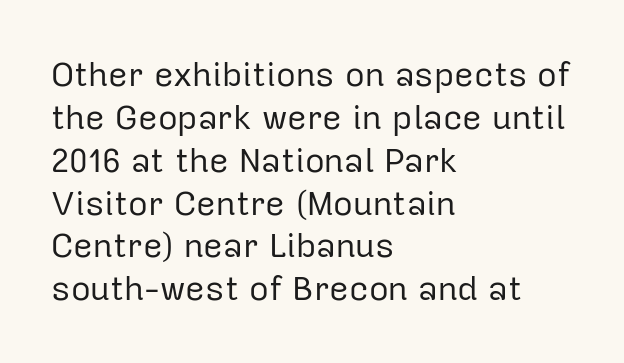
The image shows 34 px regular-weight sans-serif type, upright; set left-aligned, normal line spacing (1.26x), normal letter spacing, not underlined; low stroke contrast and a medium x-height.
